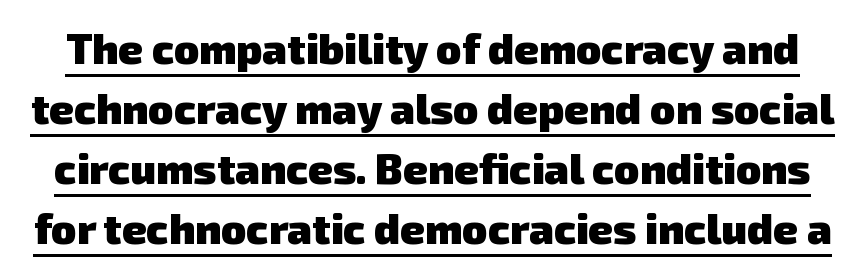
The image shows 42 px heavy sans-serif type; set normal line spacing (1.43x), normal letter spacing, underlined; low stroke contrast and a medium x-height.
